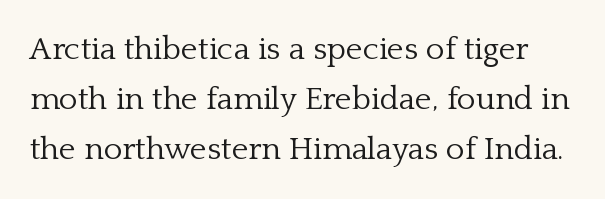
{"serif": "yes", "italic": "no", "bold": "no", "weight": "light", "width": "normal", "stroke_contrast": "low", "x_height": "medium", "monospaced": "no", "underline": "no", "line_spacing": "normal", "line_spacing_ratio": 1.57, "letter_spacing": "normal", "letter_spacing_em": 0.0, "glyph_px": 32}
